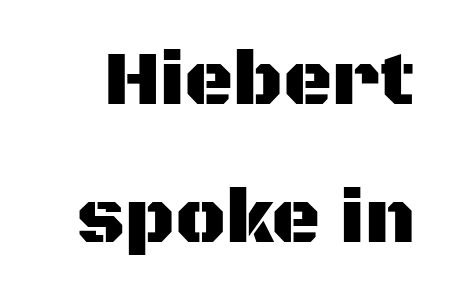
{"serif": "no", "italic": "no", "width": "normal", "stroke_contrast": "medium", "x_height": "large", "monospaced": "no", "underline": "no", "line_spacing_ratio": 1.81, "letter_spacing": "normal", "letter_spacing_em": 0.0, "glyph_px": 76}
